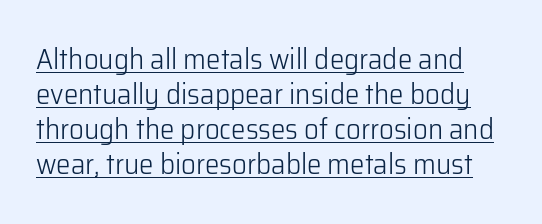
Q: Is the text bold? A: No.
Q: Is the text italic (slanted)? A: No, it is upright.
Q: Is the typeface a serif or a sans-serif typeface? A: Sans-serif.
Q: Is the text underlined? A: Yes.
Q: Is the spacing between letters normal or unusually wide? A: Normal.
Q: Width (condensed, normal, or wide)? A: Normal.
Q: Stroke contrast? A: Low.
Q: x-height? A: Medium.
Q: Monospaced? A: No.
